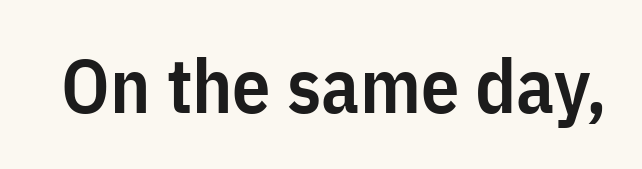
The type sits square on the baseline with zero lean. The rendering uses natural spacing where letterforms have individual widths. Clear beneath every line of the passage. A fair bit of extra ink — the face is semibold, not bold. Words appear dense and cohesive because spacing is normal.
